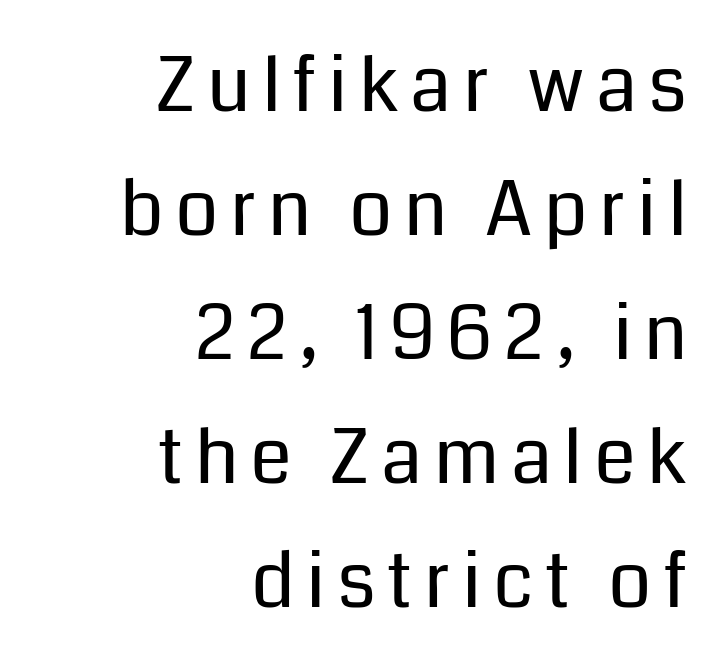
{"serif": "no", "italic": "no", "bold": "no", "weight": "regular", "width": "normal", "stroke_contrast": "low", "x_height": "medium", "monospaced": "no", "underline": "no", "align": "right", "line_spacing": "normal", "line_spacing_ratio": 1.63, "glyph_px": 76}
